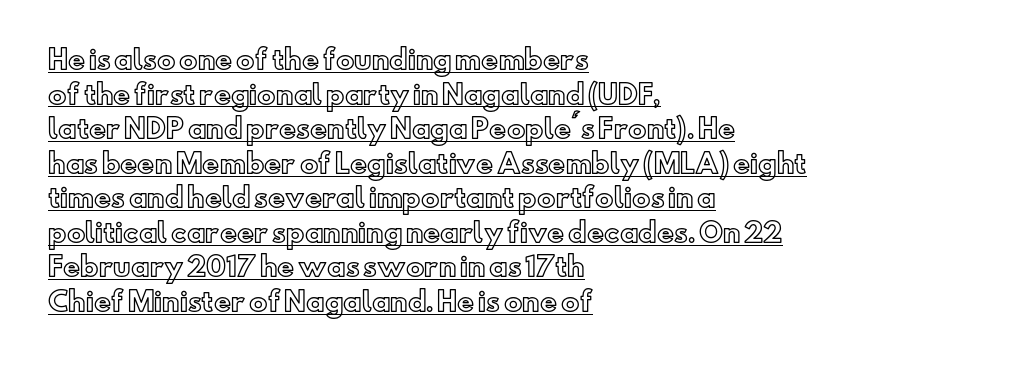
If you drew a line through each stem, it would be perfectly vertical. Each word holds together tightly as a unit, with standard inter-letter gaps. Alignment: flush left. Leading matches the norm, producing a regular column. Has an underline been added? It has.
